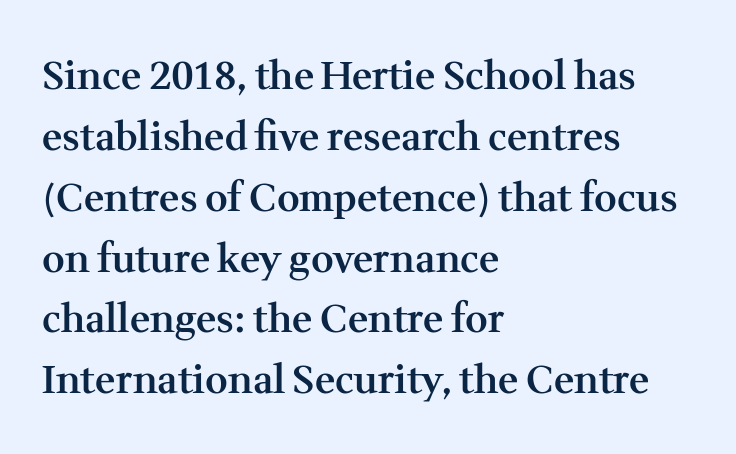
Q: Is the text bold? A: Semi-bold.
Q: Is the text italic (slanted)? A: No, it is upright.
Q: Is the typeface a serif or a sans-serif typeface? A: Serif.
Q: Is the text underlined? A: No.
Q: How is the paragraph aligned? A: Left-aligned.
Q: Is the spacing between letters normal or unusually wide? A: Normal.
Q: Is the spacing between lines tight, normal or loose? A: Normal.
Q: Width (condensed, normal, or wide)? A: Normal.
Q: Stroke contrast? A: Medium.
Q: x-height? A: Medium.
Q: Monospaced? A: No.
